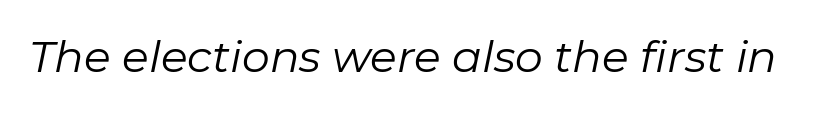
Q: Is the text bold? A: No.
Q: Is the text italic (slanted)? A: Yes, it leans right by about 11 degrees.
Q: Is the text underlined? A: No.
Q: Is the spacing between letters normal or unusually wide? A: Normal.
Q: Width (condensed, normal, or wide)? A: Normal.
Q: Stroke contrast? A: Low.
Q: x-height? A: Medium.
Q: Monospaced? A: No.
